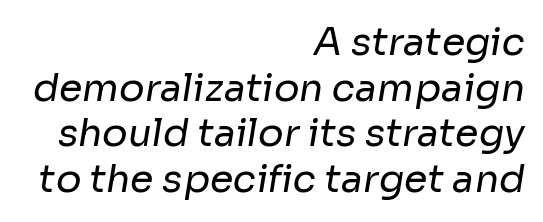
The image shows 38 px regular-weight sans-serif type; set right-aligned, line spacing 1.2x, normal letter spacing, not underlined; low stroke contrast and a medium x-height.
